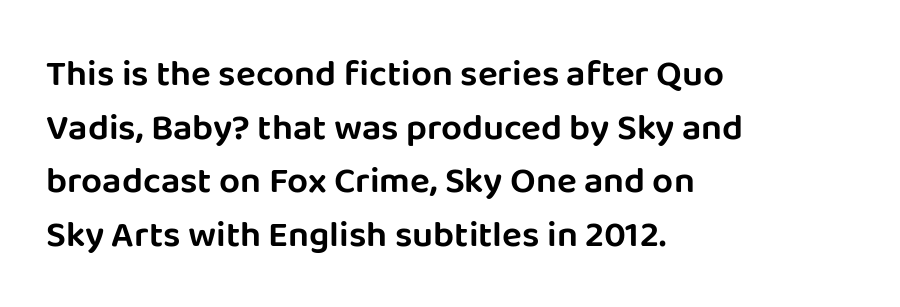
{"serif": "no", "italic": "no", "width": "normal", "stroke_contrast": "low", "x_height": "large", "monospaced": "no", "underline": "no", "align": "left", "line_spacing": "normal", "line_spacing_ratio": 1.45, "letter_spacing": "normal", "letter_spacing_em": 0.0, "glyph_px": 37}
